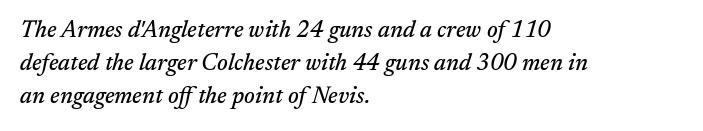
Designer's note — italics engaged. Is there much room between lines? A standard amount, neither cramped nor airy. Short and long lines alike share a common starting point at left. The foot of each line stays bare and open.
